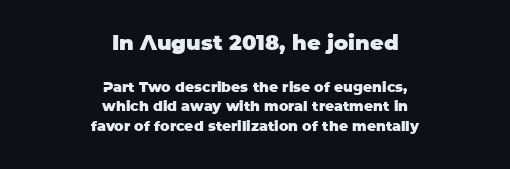
The letters in the upper block stand taller than those in the block below. Words appear dense and cohesive because spacing is normal. This sample is center-justified, so both line endings float freely. Notice how descenders clear the ascenders below comfortably — that's standard leading. This is heavy type, rendered in bold.
